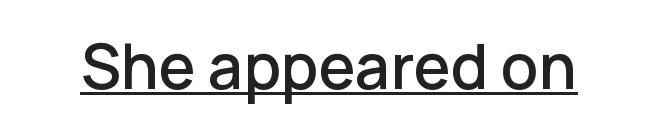
Q: Is the text italic (slanted)? A: No, it is upright.
Q: Is the typeface a serif or a sans-serif typeface? A: Sans-serif.
Q: Is the text underlined? A: Yes.
Q: Is the spacing between letters normal or unusually wide? A: Normal.
Q: Width (condensed, normal, or wide)? A: Normal.
Q: Stroke contrast? A: Low.
Q: x-height? A: Medium.
Q: Monospaced? A: No.
